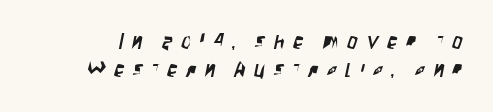
Q: Is the text underlined? A: No.
Q: Is the spacing between letters normal or unusually wide? A: Unusually wide.
Q: Is the spacing between lines tight, normal or loose? A: Normal.
